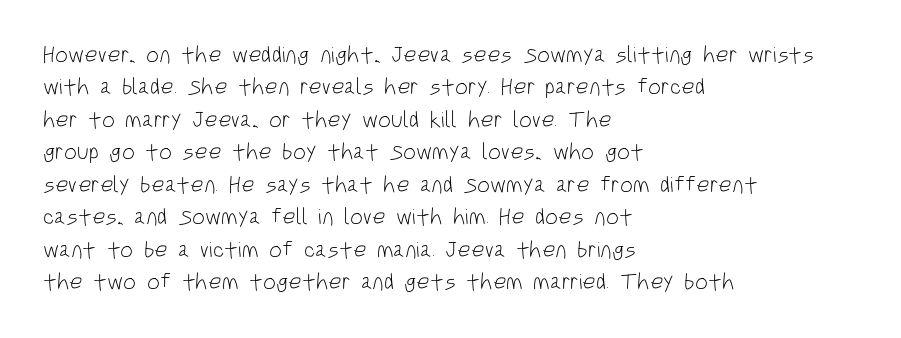
Q: Is the text bold? A: No.
Q: Is the text italic (slanted)? A: No, it is upright.
Q: Is the text underlined? A: No.
Q: How is the paragraph aligned? A: Left-aligned.
Q: Is the spacing between letters normal or unusually wide? A: Normal.
Q: Is the spacing between lines tight, normal or loose? A: Normal.
